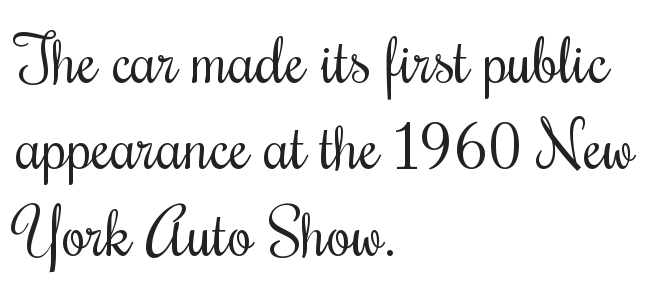
Q: Is the text bold? A: No.
Q: Is the text italic (slanted)? A: Yes.
Q: Is the text underlined? A: No.
Q: How is the paragraph aligned? A: Left-aligned.
Q: Is the spacing between letters normal or unusually wide? A: Normal.
Q: Is the spacing between lines tight, normal or loose? A: Normal.
Q: Width (condensed, normal, or wide)? A: Condensed.
Q: Stroke contrast? A: Medium.
Q: x-height? A: Small.
Q: Monospaced? A: No.
